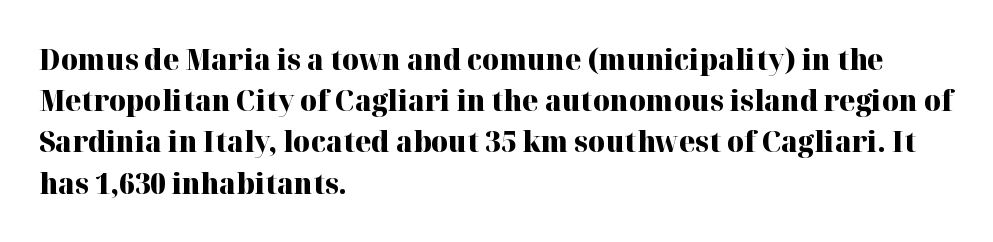
Note the varied advance widths — an 'i' is clearly narrower than an 'm'. Nope, not italic — everything's standing straight. The font family rendered here belongs to the serif group. Short note: letters normally spaced.
